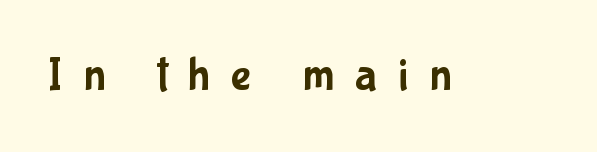
{"serif": "no", "italic": "no", "width": "condensed", "stroke_contrast": "low", "x_height": "medium", "monospaced": "no", "underline": "no", "letter_spacing": "wide", "letter_spacing_em": 0.43, "glyph_px": 48}
